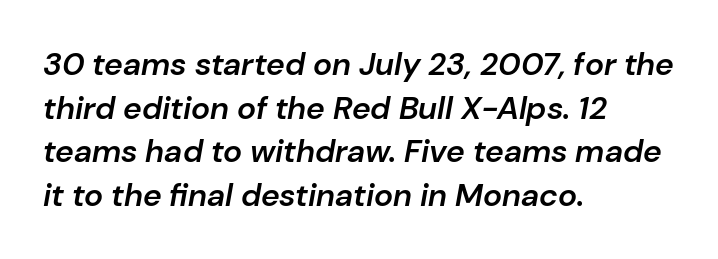
Q: Is the text bold? A: Semi-bold.
Q: Is the text italic (slanted)? A: Yes, it leans right by about 10 degrees.
Q: Is the text underlined? A: No.
Q: How is the paragraph aligned? A: Left-aligned.
Q: Is the spacing between letters normal or unusually wide? A: Normal.
Q: Is the spacing between lines tight, normal or loose? A: Normal.
Q: Width (condensed, normal, or wide)? A: Normal.
Q: Stroke contrast? A: Low.
Q: x-height? A: Medium.
Q: Monospaced? A: No.
